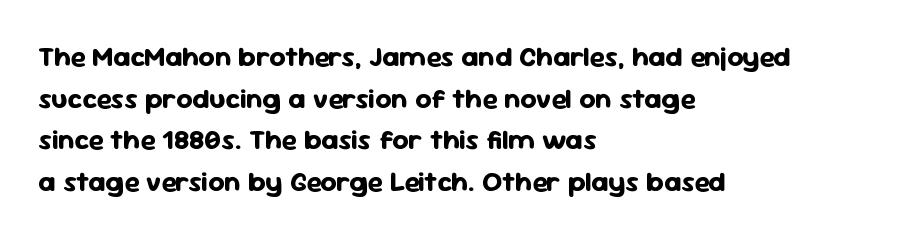
This rendering uses left alignment, leaving the right contour irregular. This is sans-serif lettering, the kind often seen on screens and signage. Do the letters lean? They stand straight. Glyph-to-glyph distance matches everyday printed text. Students, observe: this is what conventionally led text looks like.
